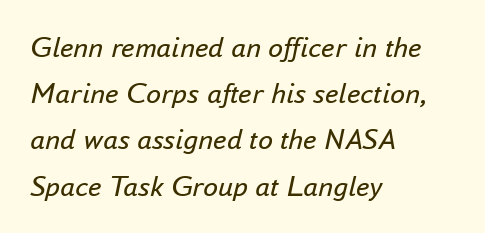
The image shows 30 px regular-weight type, italic (leaning right); set left-aligned, normal line spacing (1.54x), normal letter spacing, not underlined; low stroke contrast and a small x-height.
